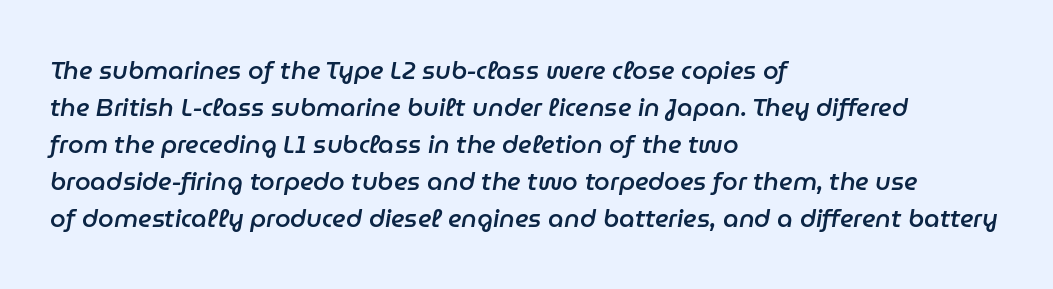
The image shows 25 px text type, italic (leaning right); set left-aligned, normal line spacing (1.48x), normal letter spacing, not underlined.
